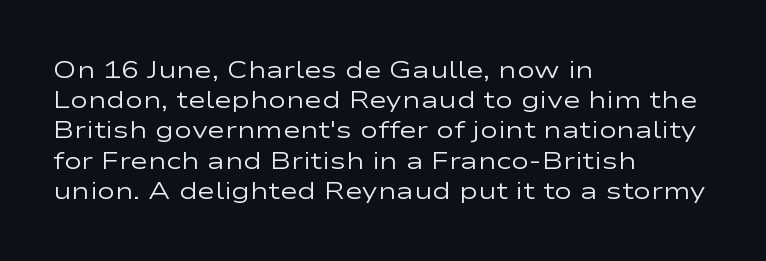
{"italic": "no", "bold": "no", "underline": "no", "align": "left", "line_spacing": "normal", "line_spacing_ratio": 1.26, "letter_spacing": "normal", "letter_spacing_em": 0.0, "glyph_px": 24}
